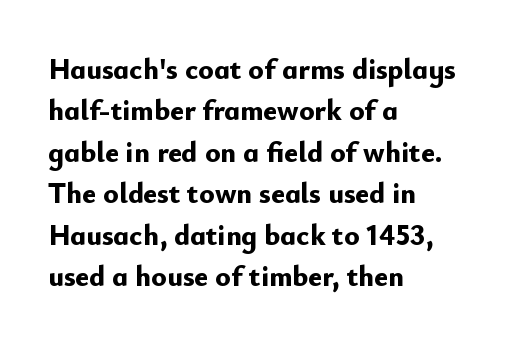
Summary of weight: heavy, a full bold. A typesetter would mark this as roman, not italic. Looks like regular typesetting: each glyph gets only the width it needs. A typesetter would call this zero additional tracking.
